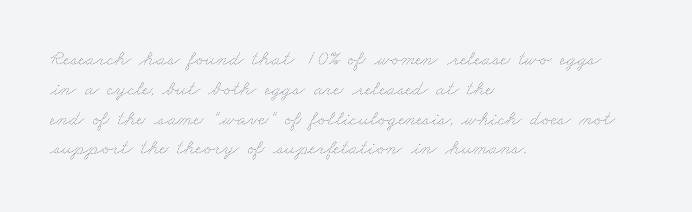
The image shows 21 px text type; set left-aligned, normal line spacing (1.42x), normal letter spacing, not underlined.
